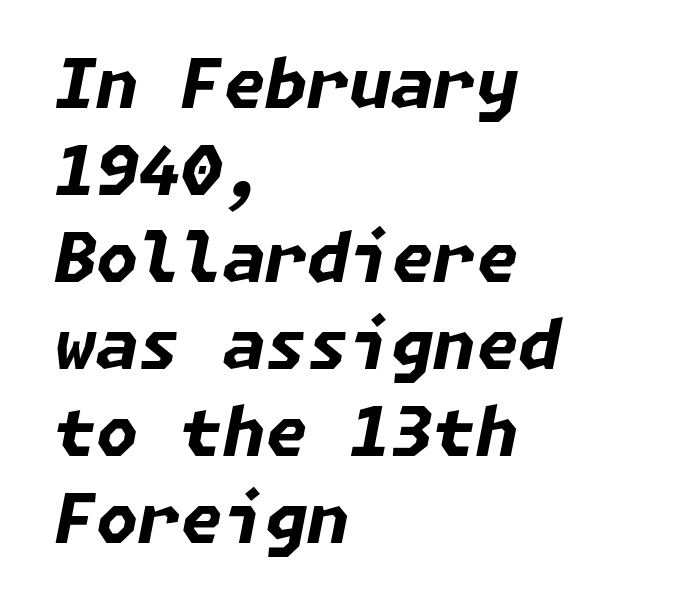
Q: Is the text bold? A: Yes.
Q: Is the text italic (slanted)? A: Yes, it leans right by about 11 degrees.
Q: Is the text underlined? A: No.
Q: How is the paragraph aligned? A: Left-aligned.
Q: Is the spacing between letters normal or unusually wide? A: Normal.
Q: Is the spacing between lines tight, normal or loose? A: Normal.
Q: Width (condensed, normal, or wide)? A: Normal.
Q: Stroke contrast? A: Low.
Q: x-height? A: Medium.
